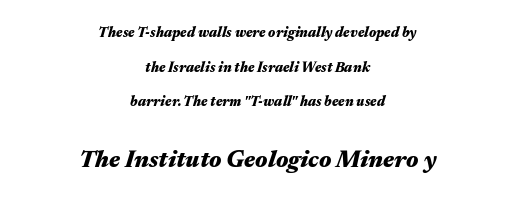
Chunky letters — that's bold for sure. The gap between lines stays unmarked. Each word holds together tightly as a unit, with standard inter-letter gaps. Is the block centered? Yes — each line is placed symmetrically about the middle.
